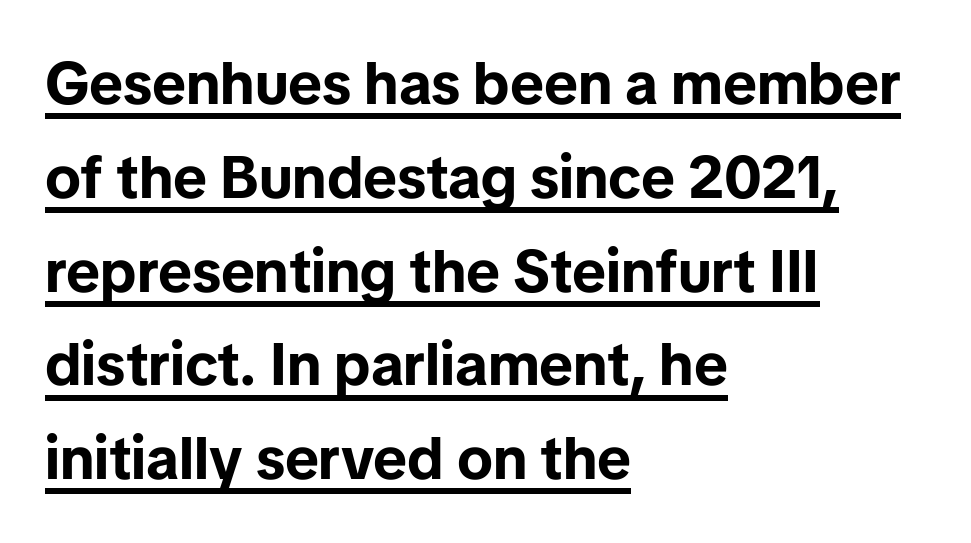
{"serif": "no", "italic": "no", "bold": "yes", "weight": "bold", "width": "normal", "stroke_contrast": "low", "x_height": "medium", "monospaced": "no", "underline": "yes", "align": "left", "line_spacing": "normal", "line_spacing_ratio": 1.59, "letter_spacing": "normal", "letter_spacing_em": 0.0, "glyph_px": 59}
